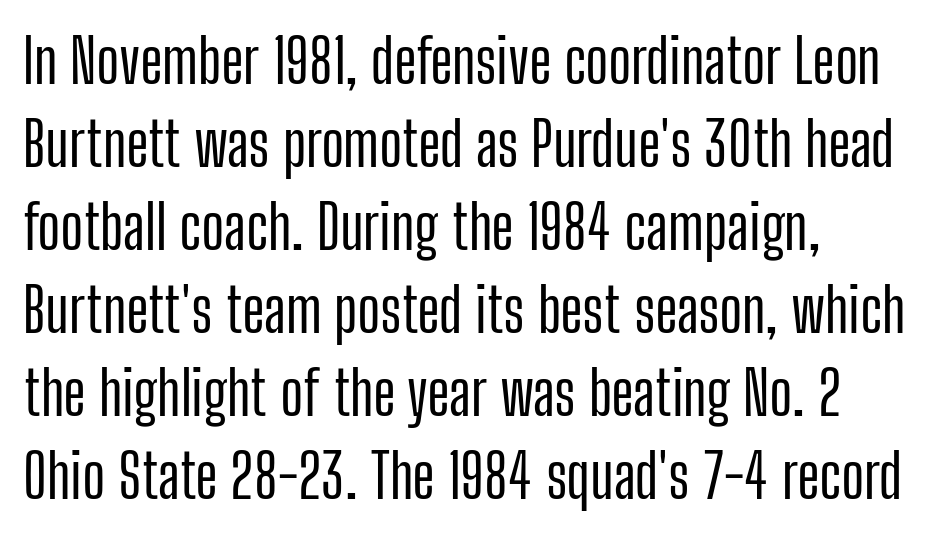
The image shows 61 px condensed sans-serif type, upright; set left-aligned, normal line spacing (1.36x), normal letter spacing, not underlined; low stroke contrast and a medium x-height.
